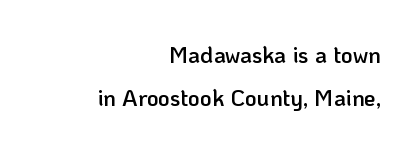
The image shows 23 px text type, upright; set right-aligned, line spacing 1.89x, normal letter spacing, not underlined.
